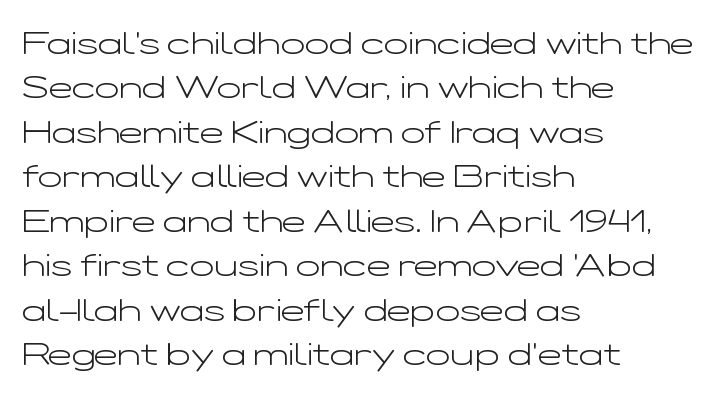
Quick note: interline space is typical. Compared with typical body copy, the letter spacing here is the same. Is this a heavy cut? Hardly; it is regular or lighter. Is this a fixed-width face? No — the glyphs have proportional, varying widths. The setting favours the left margin, as ordinary paragraphs usually do.
